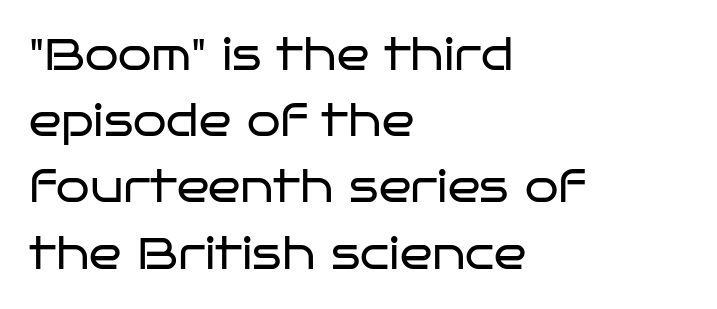
The image shows 43 px regular-weight, wide sans-serif type, upright; set left-aligned, normal line spacing (1.54x), normal letter spacing, not underlined; low stroke contrast and a large x-height.
